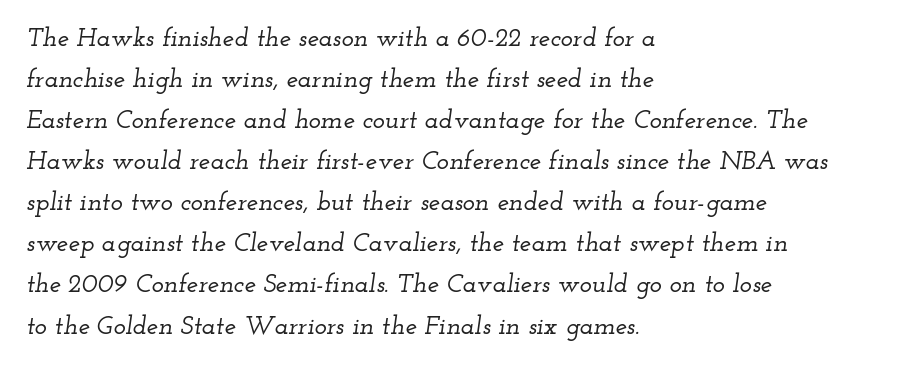
Q: Is the text italic (slanted)? A: Yes, it leans right by about 12 degrees.
Q: Is the text underlined? A: No.
Q: How is the paragraph aligned? A: Left-aligned.
Q: Is the spacing between letters normal or unusually wide? A: Normal.
Q: Is the spacing between lines tight, normal or loose? A: Normal.
